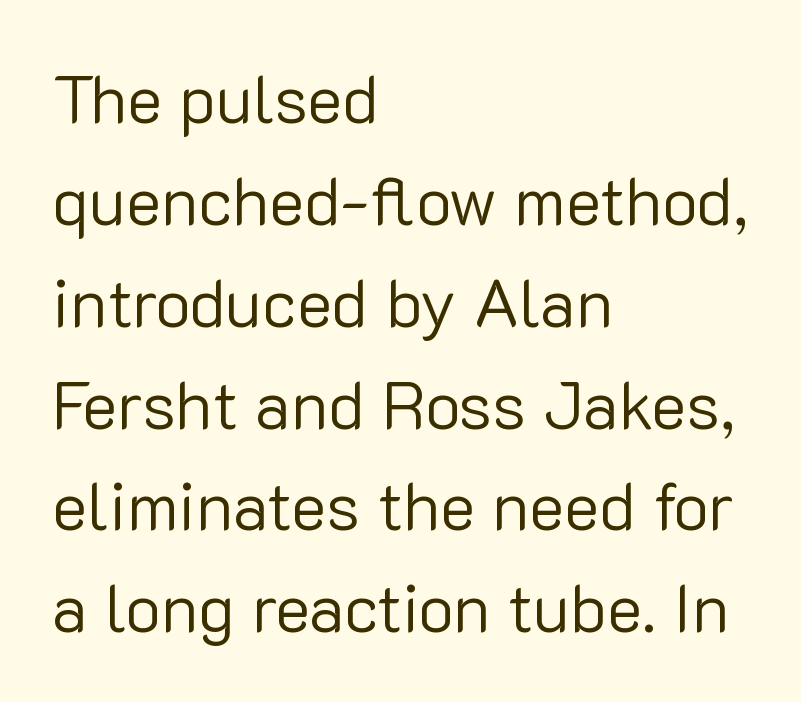
Is the stroke heavy? The answer is a plain regular-or-lighter. Bare-footed words on every line. Font category for this specimen: sans-serif. Left-aligned paragraph, ragged on the right. Spacing verdict: proportional, widths tailored to each character. Tracking value appears to be zero — textbook default spacing.
